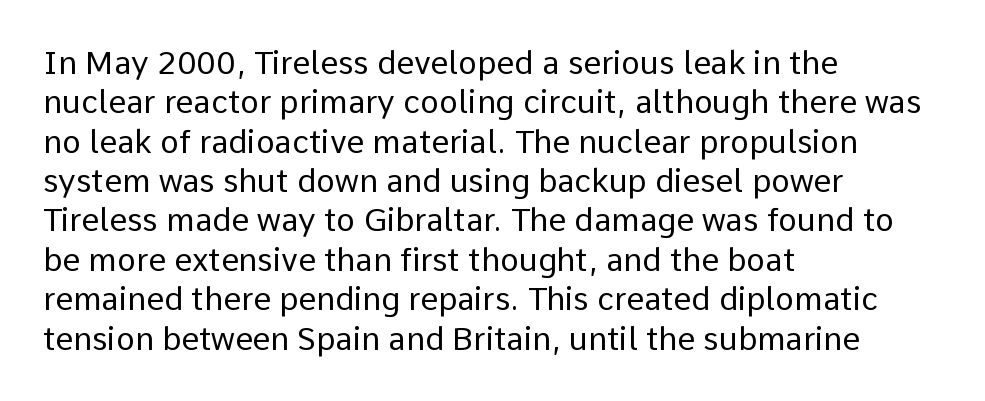
The image shows 32 px regular-weight sans-serif type, upright; set left-aligned, line spacing 1.23x, normal letter spacing, not underlined; low stroke contrast and a medium x-height.
